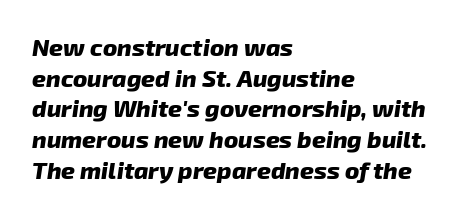
Heavy, bold letterforms. Letter spacing: default. Vertical spacing — default. The area under the type is left untouched. Horizontally, the lines are justified to the leading edge only.
